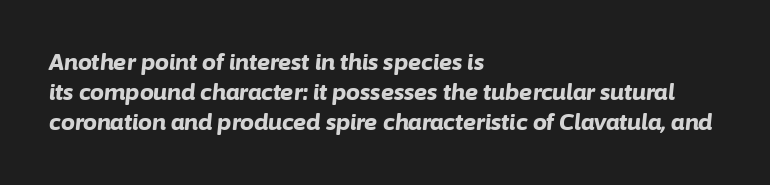
Q: Is the text bold? A: Yes.
Q: Is the text italic (slanted)? A: Yes, it leans right by about 6 degrees.
Q: Is the text underlined? A: No.
Q: How is the paragraph aligned? A: Left-aligned.
Q: Is the spacing between letters normal or unusually wide? A: Normal.
Q: Is the spacing between lines tight, normal or loose? A: Normal.
